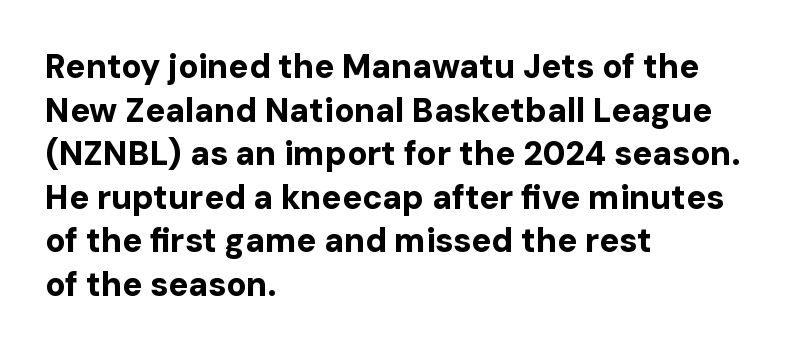
The image shows 33 px bold sans-serif type, upright; set left-aligned, normal line spacing (1.32x), normal letter spacing, not underlined; low stroke contrast and a medium x-height.
